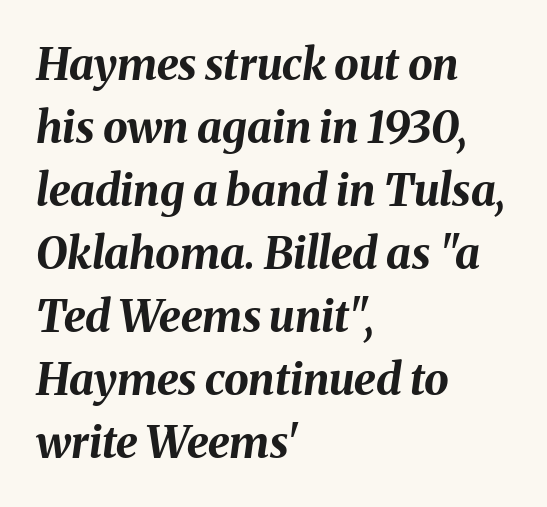
Q: Is the text bold? A: Yes.
Q: Is the text italic (slanted)? A: Yes, it leans right by about 8 degrees.
Q: Is the text underlined? A: No.
Q: How is the paragraph aligned? A: Left-aligned.
Q: Is the spacing between letters normal or unusually wide? A: Normal.
Q: Is the spacing between lines tight, normal or loose? A: Normal.
Q: Width (condensed, normal, or wide)? A: Normal.
Q: Stroke contrast? A: Medium.
Q: x-height? A: Medium.
Q: Monospaced? A: No.
